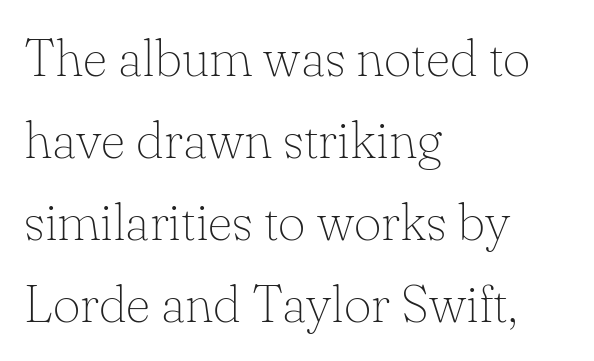
The image shows 53 px thin serif type, upright; set left-aligned, normal line spacing (1.55x), normal letter spacing, not underlined; low stroke contrast and a small x-height.
